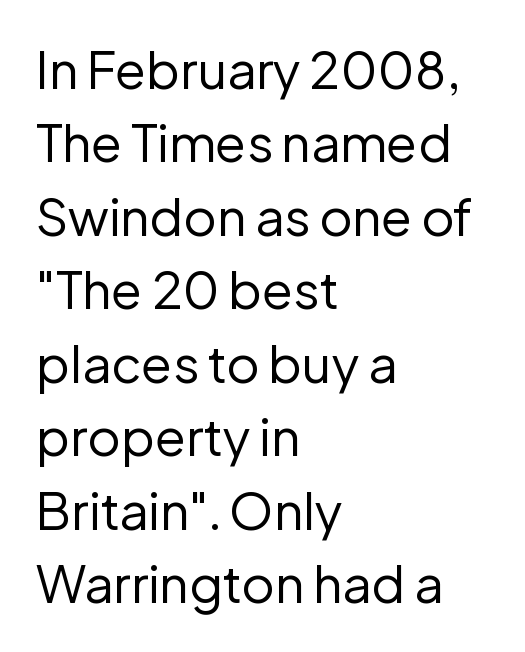
Do the characters align in a grid? No, the font is proportional. No extra tracking has been applied to these lines. No feet cap the strokes, marking this as sans-serif type. Vertical stems look standard width or narrower in stroke.
